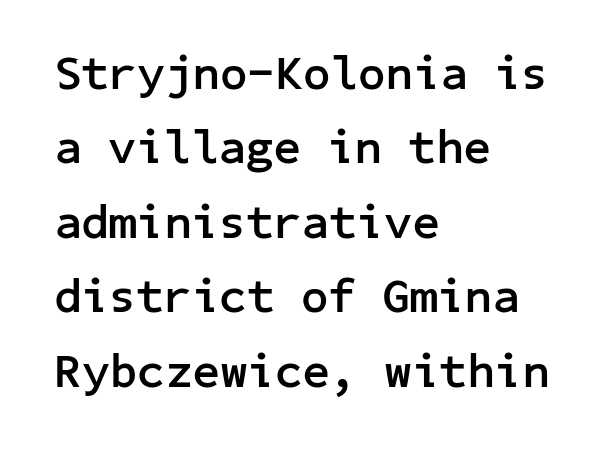
Nothing sits at the stroke ends, so this counts as sans-serif. Bare-footed words on every line. Each line starts at the same left margin while the right side varies. Posture: straight, roman, zero tilt.
